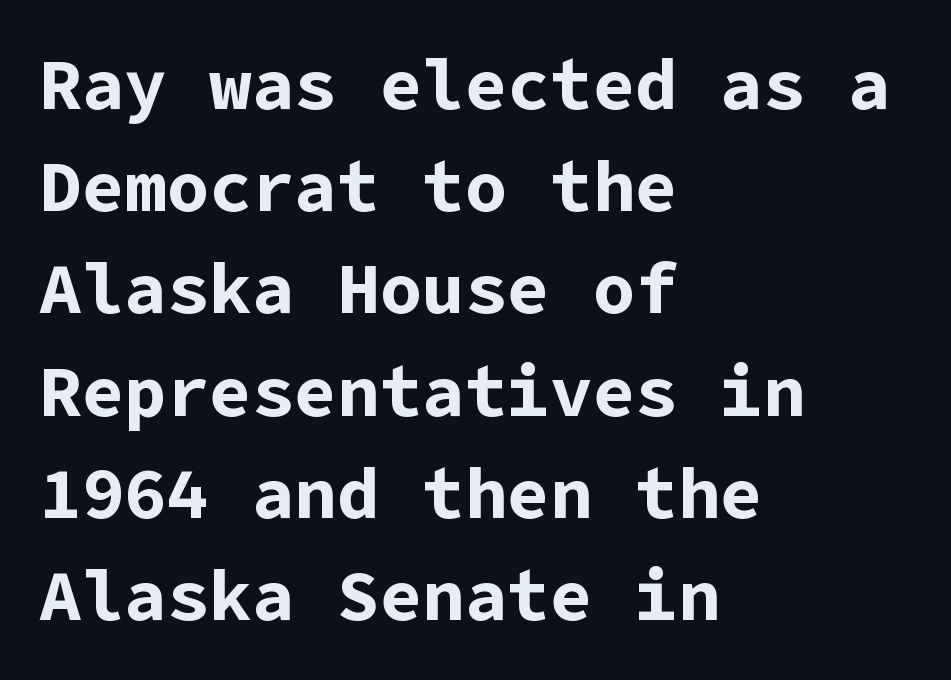
The rendering uses a bold face; every stroke is thick and dark. Unlike a traditional serif, this face leaves its strokes unadorned. Short and long lines alike share a common starting point at left. Underline: absent. Notice how the stems are strictly vertical — no italics here. Vertically, the passage feels balanced, rows spaced as you'd expect.
